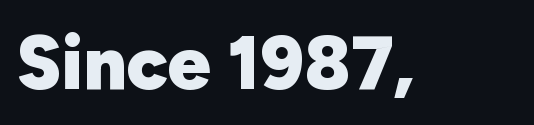
Q: Is the text bold? A: Yes.
Q: Is the text italic (slanted)? A: No, it is upright.
Q: Is the typeface a serif or a sans-serif typeface? A: Sans-serif.
Q: Is the text underlined? A: No.
Q: Is the spacing between letters normal or unusually wide? A: Normal.
Q: Width (condensed, normal, or wide)? A: Normal.
Q: Stroke contrast? A: Low.
Q: x-height? A: Medium.
Q: Monospaced? A: No.
